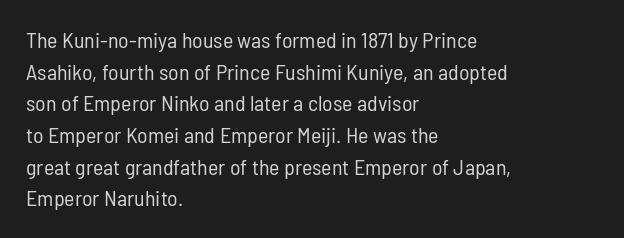
Q: Is the text bold? A: No.
Q: Is the text italic (slanted)? A: No, it is upright.
Q: Is the text underlined? A: No.
Q: How is the paragraph aligned? A: Left-aligned.
Q: Is the spacing between letters normal or unusually wide? A: Normal.
Q: Is the spacing between lines tight, normal or loose? A: Normal.
